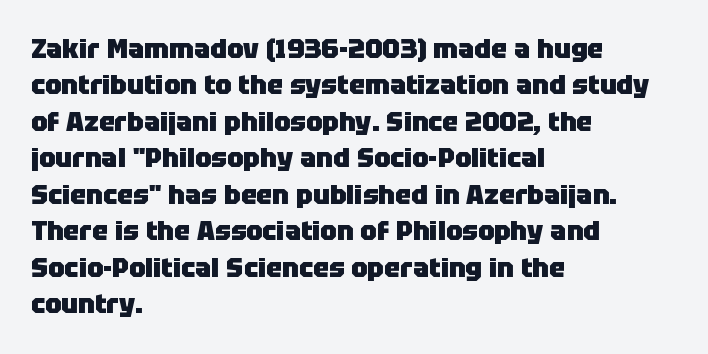
The lettering stays uniformly vertical, giving the passage a roman look. Letters rest on an invisible, unmarked baseline. This block has exactly the height ordinary leading produces. Spacing between characters is what you'd get straight out of the box. Notice how thick the strokes are: this is what a full bold looks like.
